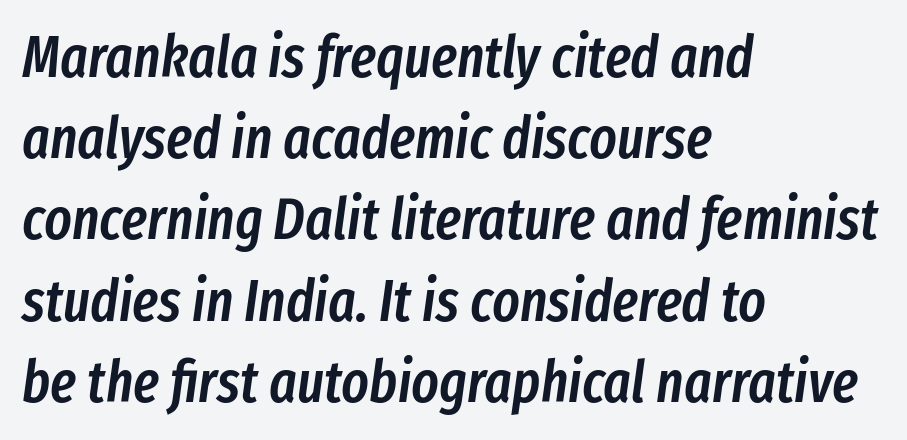
The image shows 58 px semibold, condensed type, italic (leaning right); set left-aligned, normal line spacing (1.4x), normal letter spacing, not underlined; low stroke contrast and a medium x-height.
